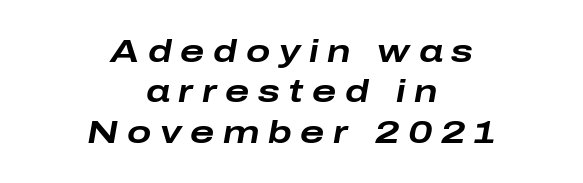
The image shows 32 px bold, wide type, italic (leaning right); set centered, normal line spacing (1.26x), unusually wide letter spacing (+0.27 em), not underlined; low stroke contrast and a medium x-height.
